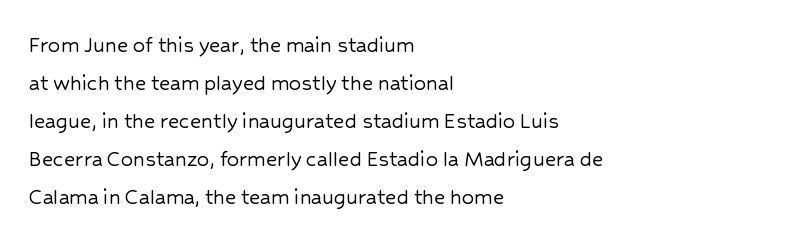
{"italic": "no", "underline": "no", "align": "left", "line_spacing": "normal", "line_spacing_ratio": 1.58, "letter_spacing": "normal", "letter_spacing_em": 0.0, "glyph_px": 24}
